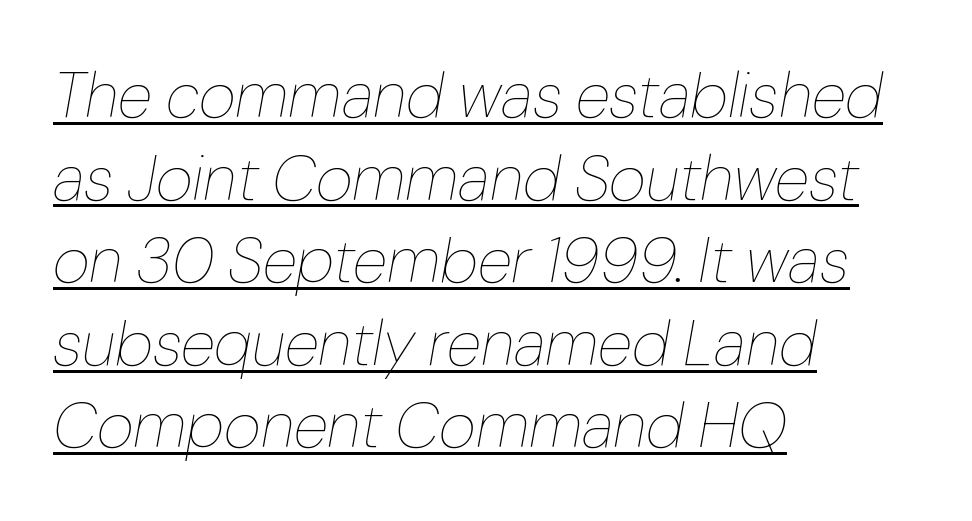
The image shows 64 px thin type, italic (leaning right); set left-aligned, normal line spacing (1.29x), normal letter spacing, underlined; low stroke contrast and a medium x-height.
